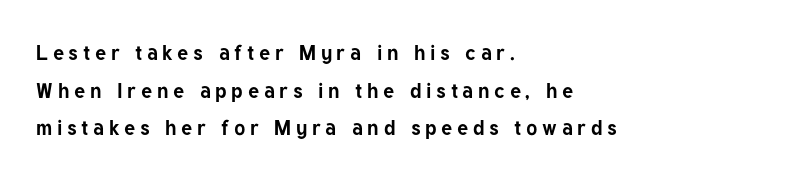
Italic: no, the glyphs are upright roman. Every row of glyphs begins at an identical x-position on the left. Notice how thick the strokes are: this is what a full bold looks like. The glyphs are unaccompanied by any horizontal stroke below them. This sample uses expanded letter spacing, leaving extra air between glyphs.
